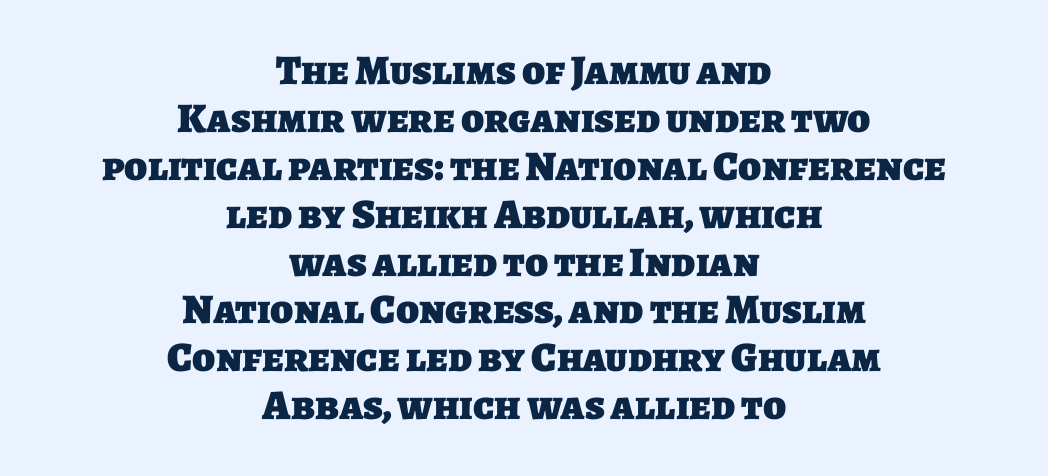
{"serif": "no", "bold": "yes", "weight": "heavy", "width": "normal", "stroke_contrast": "low", "x_height": "large", "monospaced": "no", "underline": "no", "align": "center", "line_spacing": "tight", "line_spacing_ratio": 1.14, "letter_spacing": "normal", "letter_spacing_em": 0.0, "glyph_px": 42}
